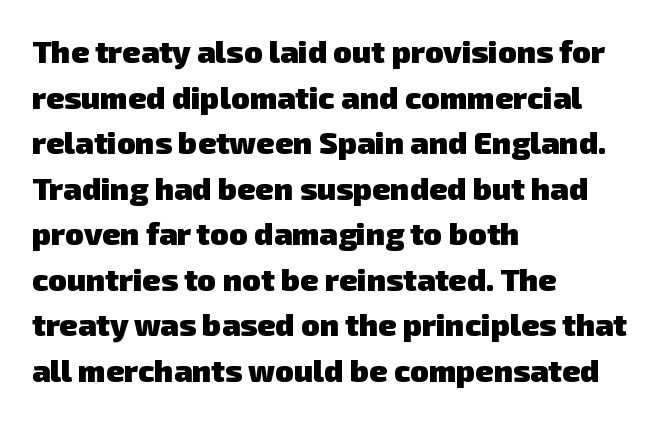
No extra tracking has been applied to these lines. Typeset ragged right — the left edge is the straight one. Reading down the column, the eye jumps a familiar distance to each next line. The face used here is proportionally spaced, like ordinary book or web type. To sum up the face: it is a sans, with no serifs. A full-strength bold gives these letters their thick strokes.
